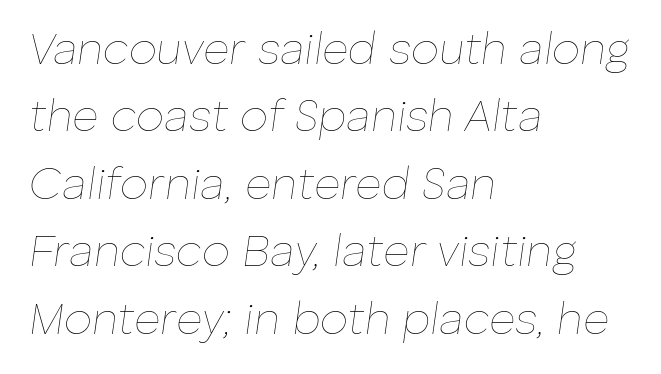
The image shows 45 px thin type, italic (leaning right); set left-aligned, normal line spacing (1.5x), normal letter spacing, not underlined; low stroke contrast and a medium x-height.
